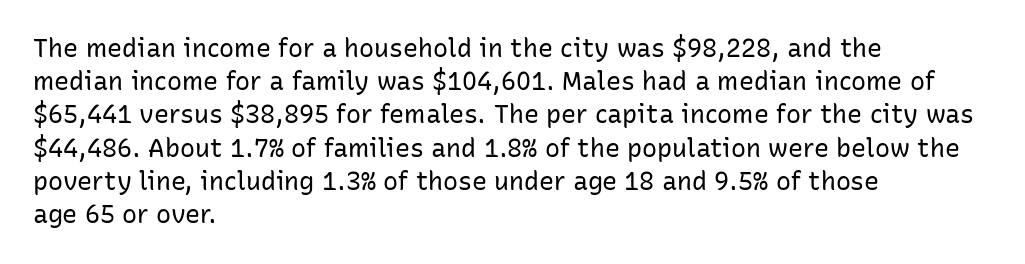
These lines sit exactly where default settings would place them. Decoration check: the copy has no underline. The typeface has the unassuming heft of standard copy or less. Horizontal alignment here is leftward, the default for most running prose.
